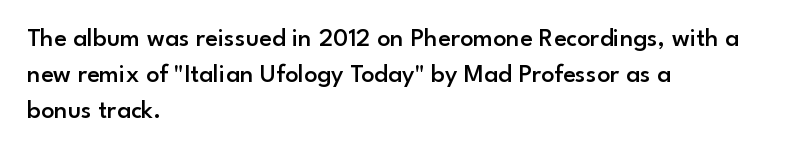
{"italic": "no", "bold": "semi", "underline": "no", "align": "left", "line_spacing": "normal", "line_spacing_ratio": 1.39, "letter_spacing": "normal", "letter_spacing_em": 0.0, "glyph_px": 26}
